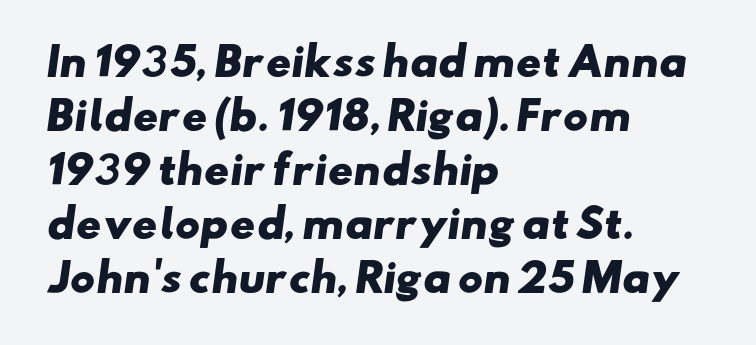
{"serif": "no", "bold": "yes", "weight": "heavy", "width": "wide", "stroke_contrast": "low", "x_height": "small", "monospaced": "no", "underline": "no", "align": "left", "line_spacing": "normal", "line_spacing_ratio": 1.42, "letter_spacing": "normal", "letter_spacing_em": 0.0, "glyph_px": 38}
